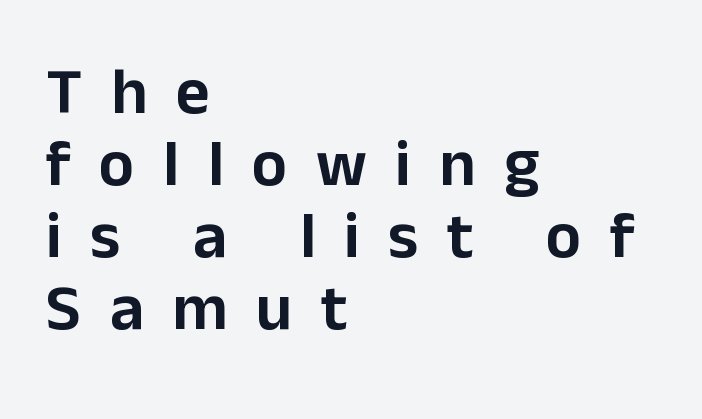
The image shows 66 px sans-serif type, upright; set left-aligned, tight line spacing (1.09x), unusually wide letter spacing (+0.43 em), not underlined; low stroke contrast and a medium x-height.
